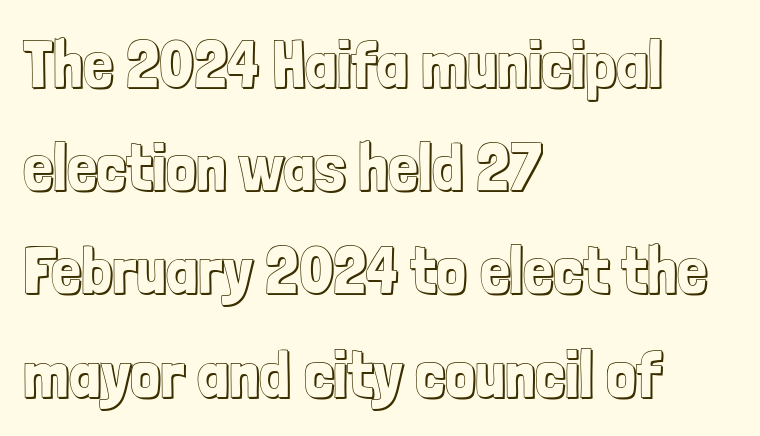
Q: Is the text italic (slanted)? A: No, it is upright.
Q: Is the text underlined? A: No.
Q: How is the paragraph aligned? A: Left-aligned.
Q: Is the spacing between letters normal or unusually wide? A: Normal.
Q: Is the spacing between lines tight, normal or loose? A: Normal.
Q: Width (condensed, normal, or wide)? A: Condensed.
Q: x-height? A: Medium.
Q: Monospaced? A: No.
